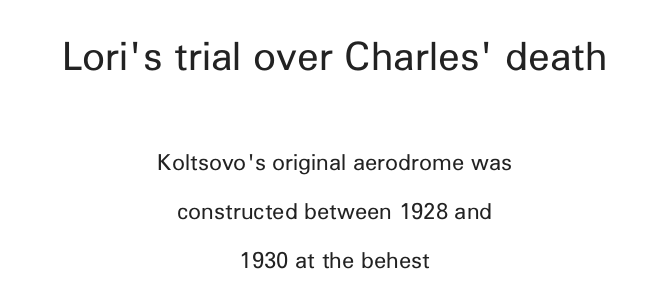
{"serif": "no", "italic": "no", "bold": "no", "weight": "regular", "width": "normal", "stroke_contrast": "low", "x_height": "medium", "monospaced": "no", "underline": "no", "align": "center", "line_spacing": "loose", "line_spacing_ratio": 2.23, "letter_spacing": "normal", "letter_spacing_em": 0.0, "larger_block": "first", "size_ratio": 1.77, "glyph_px": 39}
